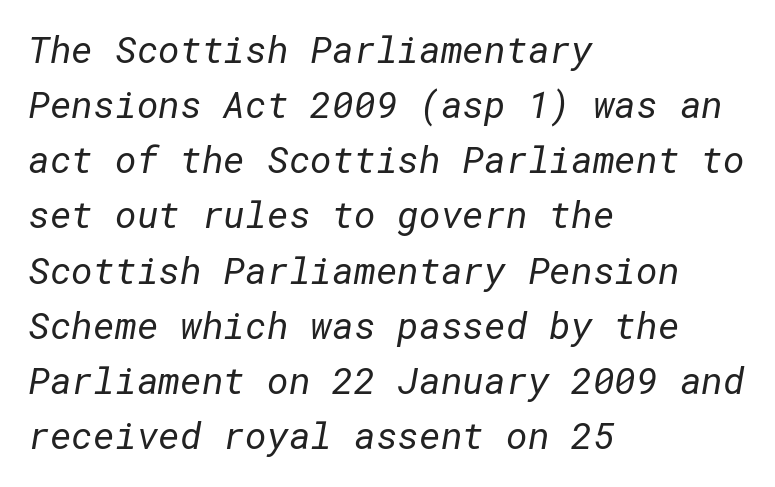
{"serif": "no", "bold": "no", "weight": "regular", "width": "normal", "stroke_contrast": "low", "x_height": "medium", "underline": "no", "align": "left", "line_spacing": "normal", "line_spacing_ratio": 1.49, "letter_spacing": "normal", "letter_spacing_em": 0.0, "glyph_px": 37}
